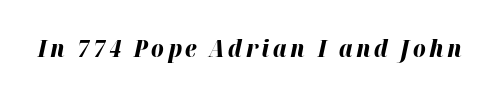
The image shows 24 px bold type, italic (leaning right); set not underlined.
